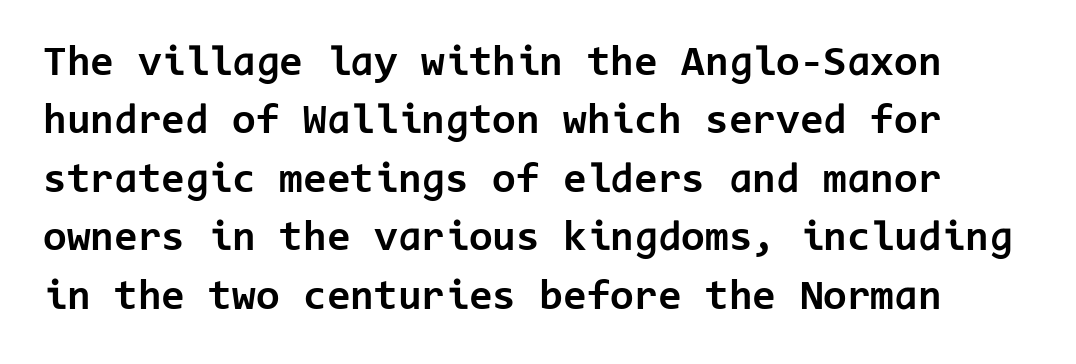
{"serif": "no", "italic": "no", "bold": "yes", "weight": "bold", "width": "normal", "stroke_contrast": "low", "x_height": "medium", "monospaced": "yes", "underline": "no", "line_spacing": "normal", "line_spacing_ratio": 1.36, "letter_spacing": "normal", "letter_spacing_em": 0.0, "glyph_px": 43}
